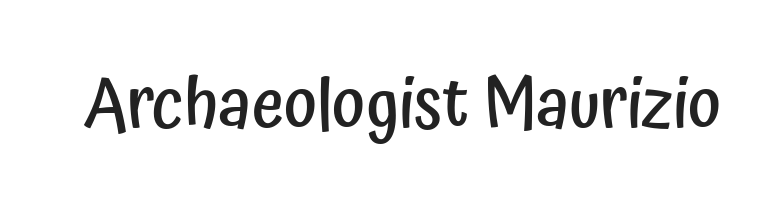
Q: Is the text bold? A: Semi-bold.
Q: Is the text italic (slanted)? A: No, it is upright.
Q: Is the typeface a serif or a sans-serif typeface? A: Sans-serif.
Q: Is the text underlined? A: No.
Q: Is the spacing between letters normal or unusually wide? A: Normal.
Q: Width (condensed, normal, or wide)? A: Condensed.
Q: Stroke contrast? A: Low.
Q: x-height? A: Medium.
Q: Monospaced? A: No.
